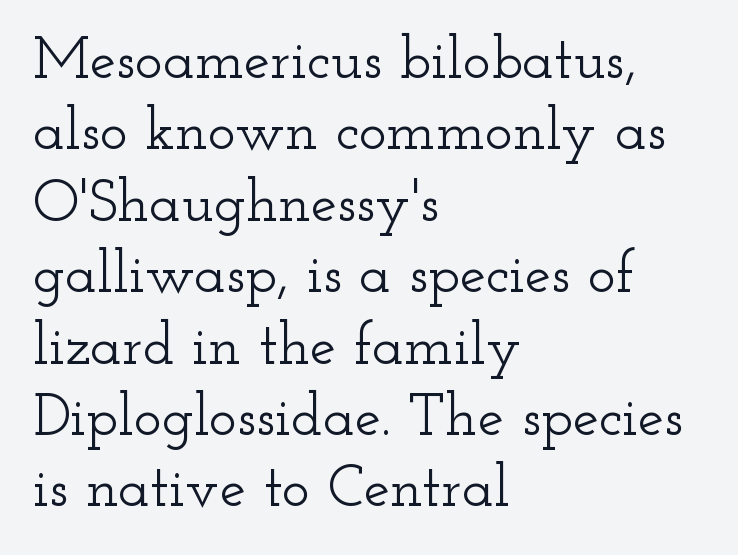
{"serif": "yes", "italic": "no", "width": "wide", "stroke_contrast": "low", "x_height": "small", "monospaced": "no", "underline": "no", "align": "left", "line_spacing_ratio": 1.21, "letter_spacing": "normal", "letter_spacing_em": 0.0, "glyph_px": 59}
